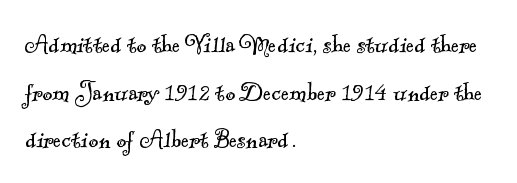
Q: Is the text bold? A: No.
Q: Is the typeface a serif or a sans-serif typeface? A: Serif.
Q: Is the text underlined? A: No.
Q: How is the paragraph aligned? A: Left-aligned.
Q: Is the spacing between letters normal or unusually wide? A: Normal.
Q: Is the spacing between lines tight, normal or loose? A: Normal.
Q: Width (condensed, normal, or wide)? A: Normal.
Q: x-height? A: Small.
Q: Monospaced? A: No.
